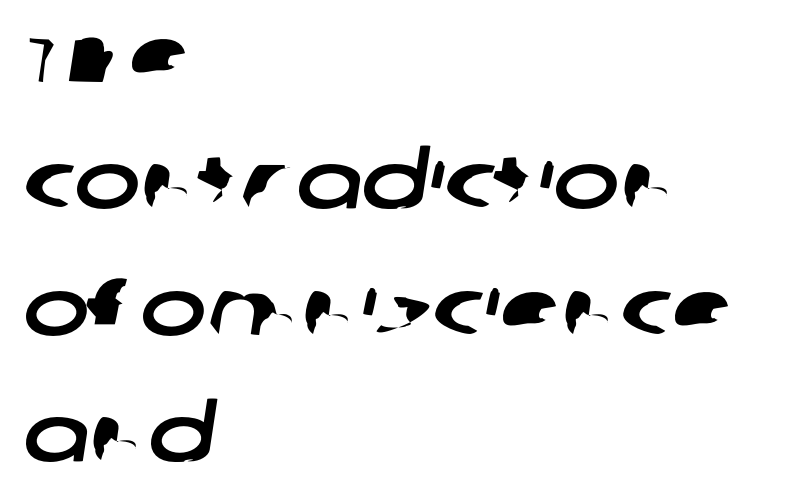
{"serif": "no", "width": "wide", "stroke_contrast": "low", "x_height": "large", "monospaced": "no", "underline": "no", "align": "left", "line_spacing": "normal", "line_spacing_ratio": 1.6, "letter_spacing": "normal", "letter_spacing_em": 0.0, "glyph_px": 79}
